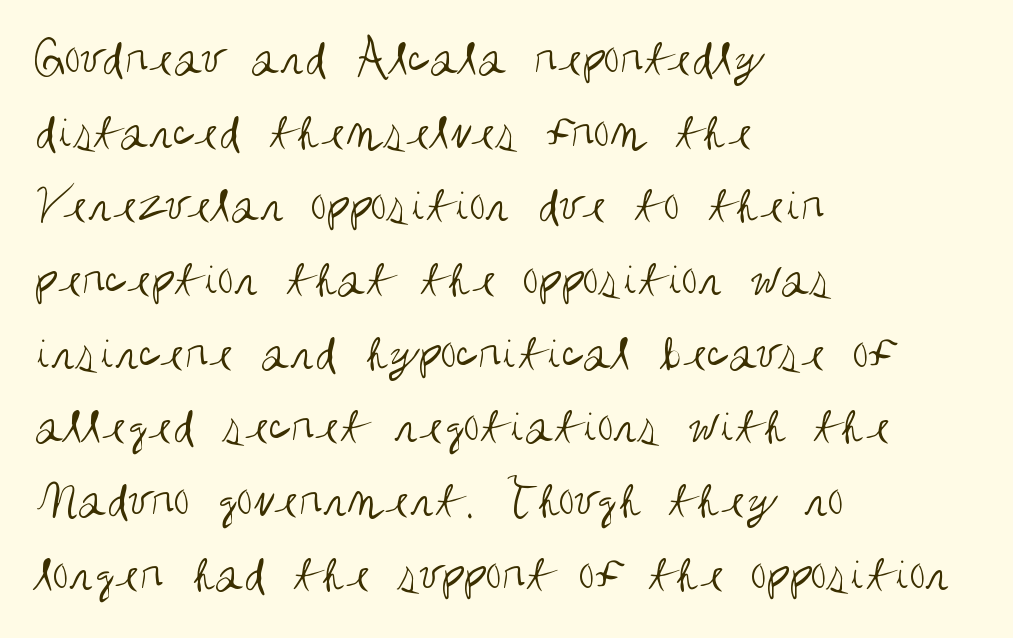
In terms of letterspacing, this is plain default setting. Spacing verdict: proportional, widths tailored to each character. Compared with typical paragraphs, the rows here are spaced about the same. In terms of letterform style, serifs are entirely absent.
